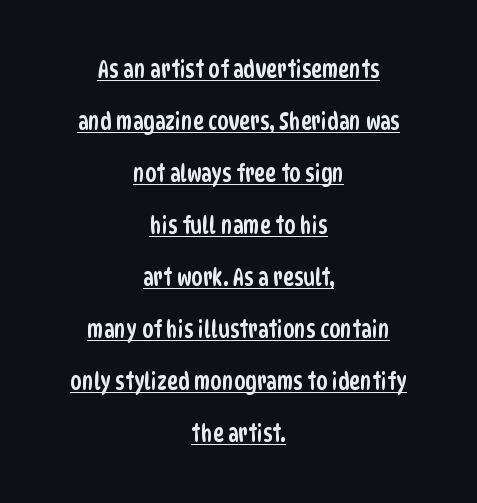
Q: Is the text underlined? A: Yes.
Q: How is the paragraph aligned? A: Centered.
Q: Is the spacing between letters normal or unusually wide? A: Normal.
Q: Is the spacing between lines tight, normal or loose? A: Loose.
